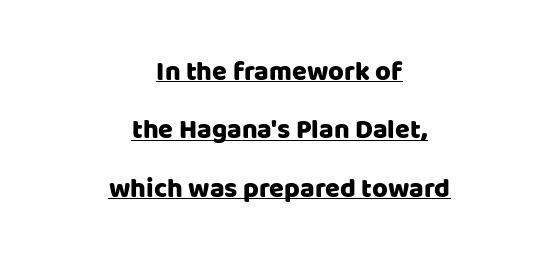
Q: Is the text italic (slanted)? A: No, it is upright.
Q: Is the text underlined? A: Yes.
Q: How is the paragraph aligned? A: Centered.
Q: Is the spacing between letters normal or unusually wide? A: Normal.
Q: Is the spacing between lines tight, normal or loose? A: Loose.
